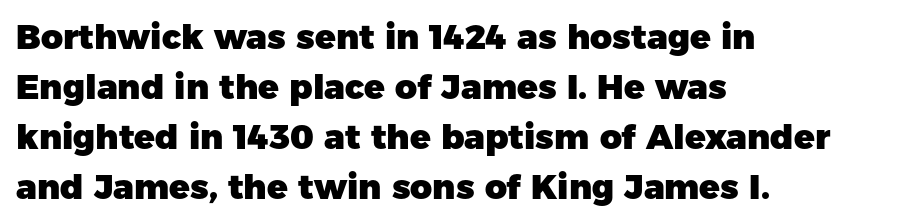
{"serif": "no", "italic": "no", "bold": "yes", "weight": "heavy", "width": "normal", "stroke_contrast": "low", "x_height": "medium", "monospaced": "no", "underline": "no", "align": "left", "line_spacing": "normal", "line_spacing_ratio": 1.47, "letter_spacing": "normal", "letter_spacing_em": 0.0, "glyph_px": 34}
